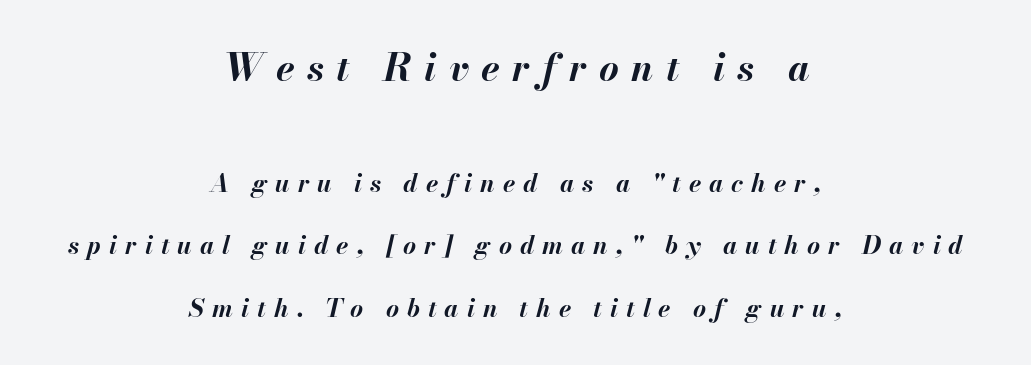
The letterforms stand isolated, each surrounded by extra space. Spacing verdict: proportional, widths tailored to each character. A full-strength bold gives these letters their thick strokes. A bare baseline throughout the passage.
